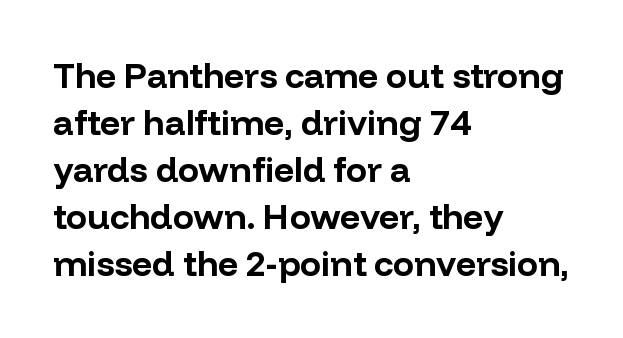
Thick stems and heavy bowls — unmistakably bold. Do the characters align in a grid? No, the font is proportional. Quick note: not italic, upright. Vertically, the passage feels balanced, rows spaced as you'd expect. These lines stack with their left ends in a neat column.
